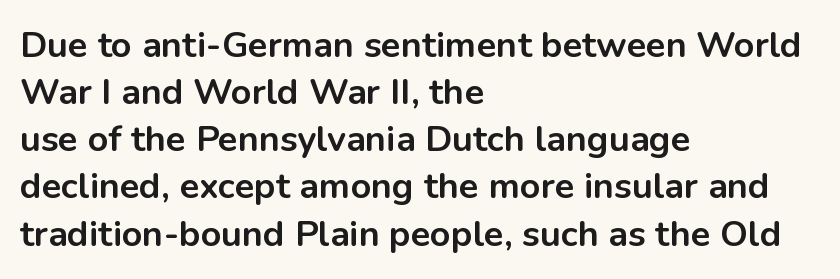
Q: Is the text bold? A: Yes.
Q: Is the text italic (slanted)? A: No, it is upright.
Q: Is the typeface a serif or a sans-serif typeface? A: Sans-serif.
Q: Is the text underlined? A: No.
Q: How is the paragraph aligned? A: Left-aligned.
Q: Is the spacing between letters normal or unusually wide? A: Normal.
Q: Is the spacing between lines tight, normal or loose? A: Normal.
Q: Width (condensed, normal, or wide)? A: Normal.
Q: Stroke contrast? A: Low.
Q: x-height? A: Medium.
Q: Monospaced? A: No.
